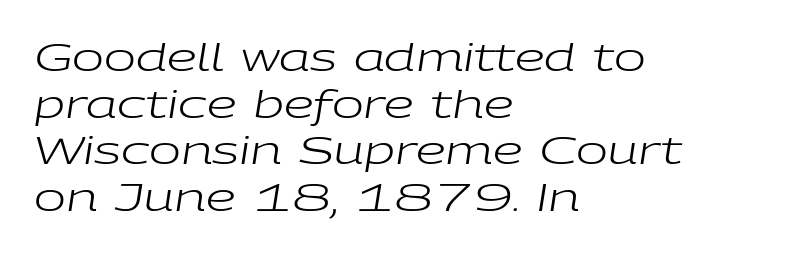
Glance below the letters and you will spot only blank space. No extra ink here — the face is not bold. Here the designer chose a conventional face with non-uniform glyph widths. The text block is weighted toward the left margin, trailing off unevenly rightward. Characters follow at the spacing the type designer built in. The rendering applies a slant to the glyphs.
